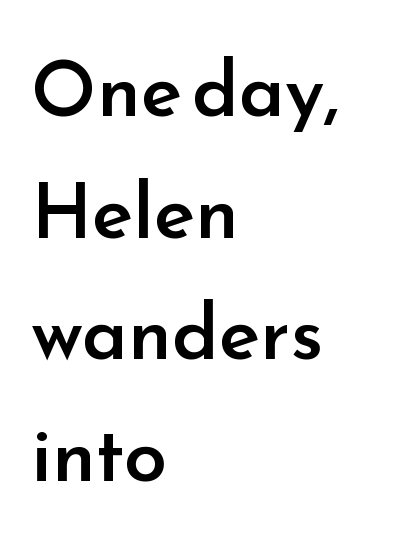
Q: Is the text bold? A: Semi-bold.
Q: Is the text italic (slanted)? A: No, it is upright.
Q: Is the typeface a serif or a sans-serif typeface? A: Sans-serif.
Q: Is the text underlined? A: No.
Q: How is the paragraph aligned? A: Left-aligned.
Q: Is the spacing between letters normal or unusually wide? A: Normal.
Q: Is the spacing between lines tight, normal or loose? A: Normal.
Q: Width (condensed, normal, or wide)? A: Normal.
Q: Stroke contrast? A: Low.
Q: x-height? A: Small.
Q: Monospaced? A: No.
